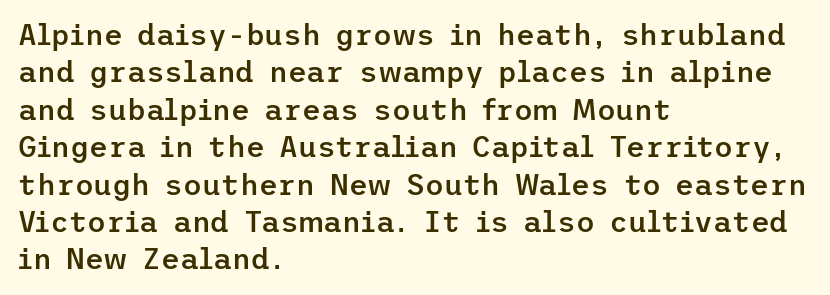
Q: Is the text bold? A: Semi-bold.
Q: Is the text italic (slanted)? A: No, it is upright.
Q: Is the typeface a serif or a sans-serif typeface? A: Sans-serif.
Q: Is the text underlined? A: No.
Q: How is the paragraph aligned? A: Left-aligned.
Q: Is the spacing between letters normal or unusually wide? A: Normal.
Q: Is the spacing between lines tight, normal or loose? A: Normal.
Q: Width (condensed, normal, or wide)? A: Normal.
Q: Stroke contrast? A: Low.
Q: x-height? A: Medium.
